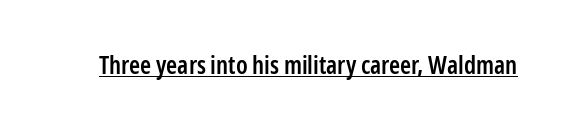
The image shows 25 px text type, upright; set normal letter spacing, underlined.
